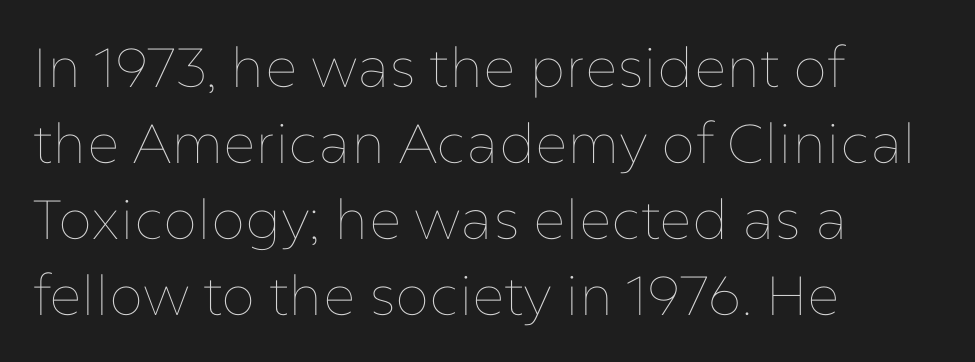
Q: Is the text bold? A: No.
Q: Is the text italic (slanted)? A: No, it is upright.
Q: Is the text underlined? A: No.
Q: How is the paragraph aligned? A: Left-aligned.
Q: Is the spacing between letters normal or unusually wide? A: Normal.
Q: Is the spacing between lines tight, normal or loose? A: Normal.
Q: Width (condensed, normal, or wide)? A: Normal.
Q: Stroke contrast? A: Low.
Q: x-height? A: Medium.
Q: Monospaced? A: No.
